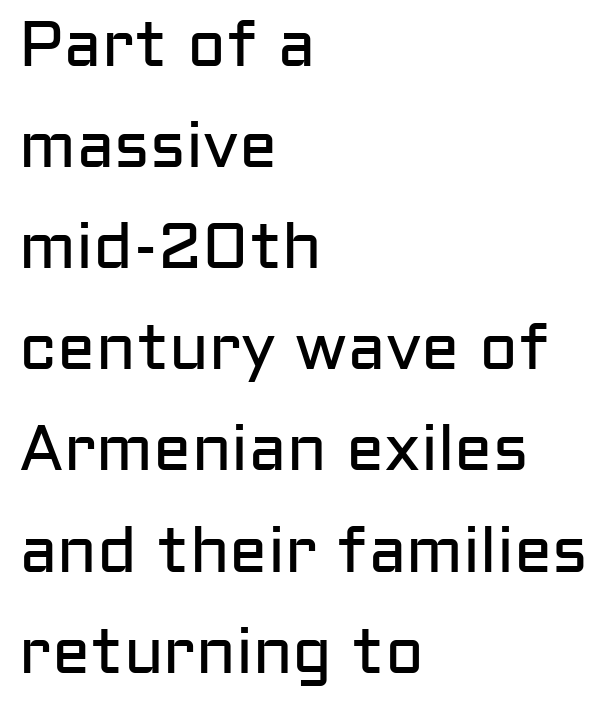
The image shows 64 px regular-weight sans-serif type, upright; set left-aligned, normal line spacing (1.58x), normal letter spacing, not underlined; low stroke contrast and a medium x-height.
